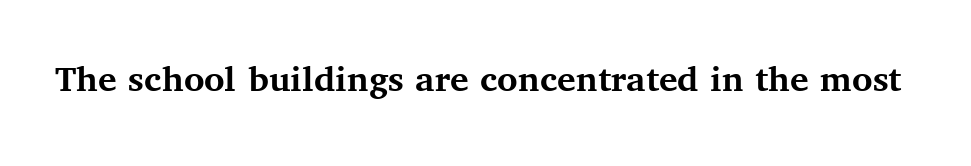
Q: Is the text bold? A: Yes.
Q: Is the text italic (slanted)? A: No, it is upright.
Q: Is the typeface a serif or a sans-serif typeface? A: Serif.
Q: Is the text underlined? A: No.
Q: Is the spacing between letters normal or unusually wide? A: Normal.
Q: Width (condensed, normal, or wide)? A: Normal.
Q: Stroke contrast? A: Medium.
Q: x-height? A: Medium.
Q: Monospaced? A: No.
